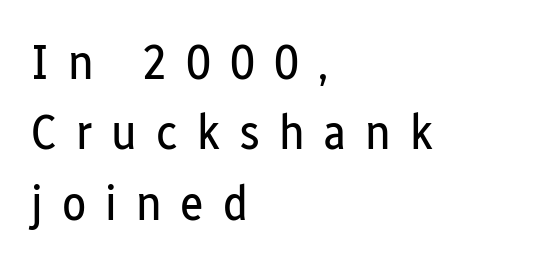
The image shows 50 px regular-weight, condensed sans-serif type, upright; set left-aligned, normal line spacing (1.41x), unusually wide letter spacing (+0.38 em), not underlined; low stroke contrast and a medium x-height.
